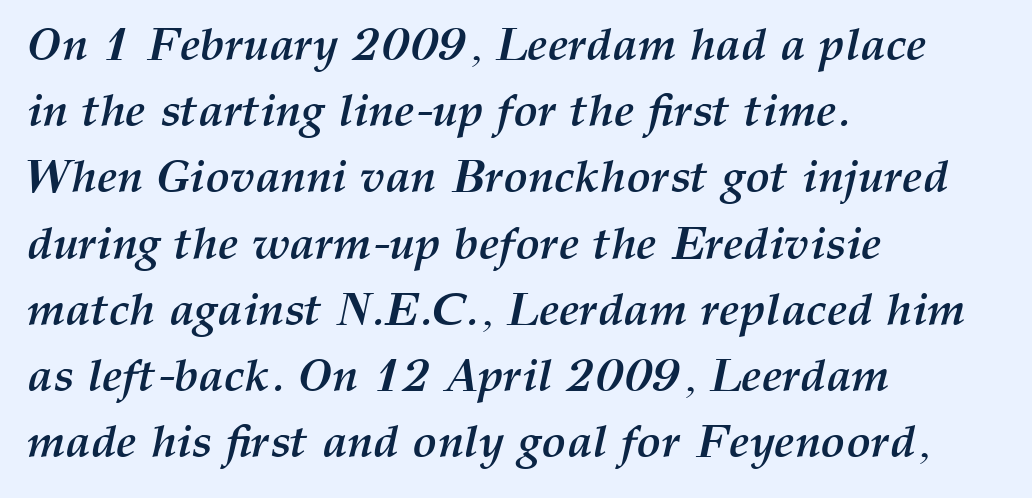
The image shows 46 px semibold type, italic (leaning right); set left-aligned, normal line spacing (1.44x), normal letter spacing, not underlined; medium stroke contrast and a medium x-height.
